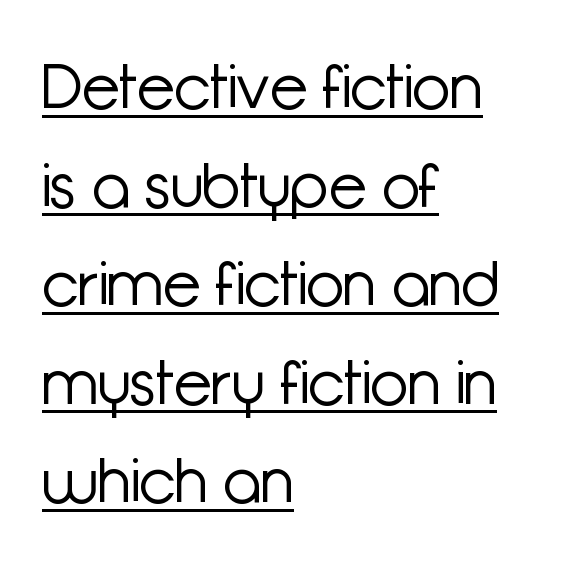
The image shows 62 px light sans-serif type, upright; set left-aligned, normal line spacing (1.59x), normal letter spacing, underlined; low stroke contrast and a medium x-height.
